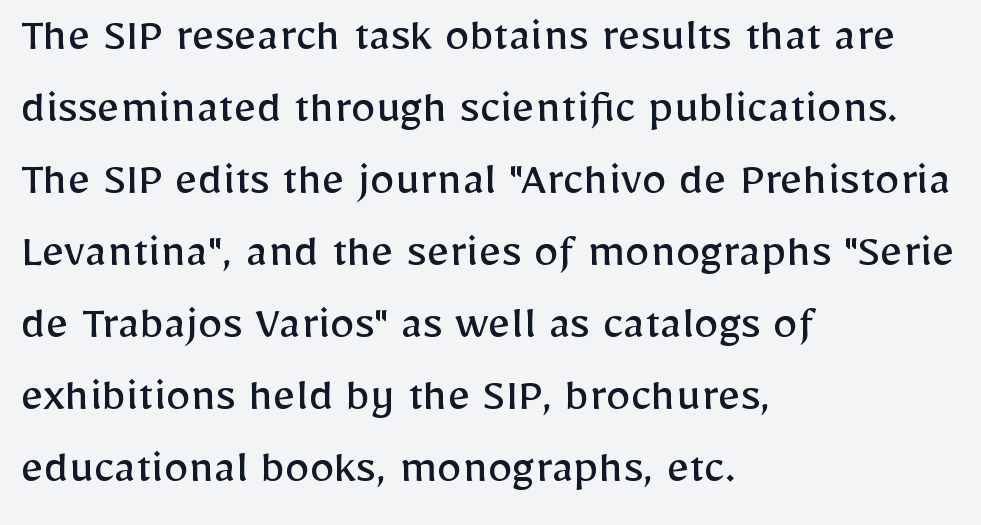
Bare-footed words on every line. A classic flush-left, rag-right setting is used for this passage. A typesetter would call this proportional, since set widths differ per character. Horizontal bands of white between lines are of average thickness. This rendering employs a face without finishing strokes, i.e., a sans-serif. Is this a heavy cut? Hardly; it is regular or lighter.
